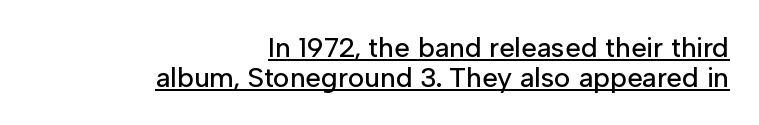
Q: Is the text italic (slanted)? A: No, it is upright.
Q: Is the typeface a serif or a sans-serif typeface? A: Sans-serif.
Q: Is the text underlined? A: Yes.
Q: How is the paragraph aligned? A: Right-aligned.
Q: Is the spacing between letters normal or unusually wide? A: Normal.
Q: Is the spacing between lines tight, normal or loose? A: Tight.
Q: Width (condensed, normal, or wide)? A: Normal.
Q: Stroke contrast? A: Low.
Q: x-height? A: Medium.
Q: Monospaced? A: No.
